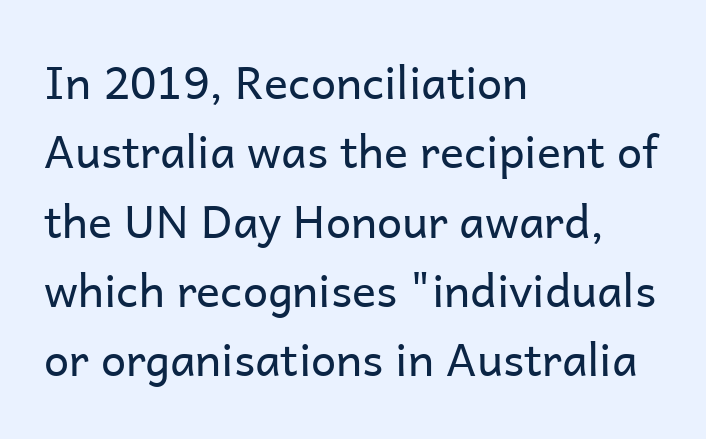
Tracking value appears to be zero — textbook default spacing. Each new line begins a customary step beneath the previous one. The letters look calm and open, with moderate or lighter stems. The gap between lines stays unmarked.
